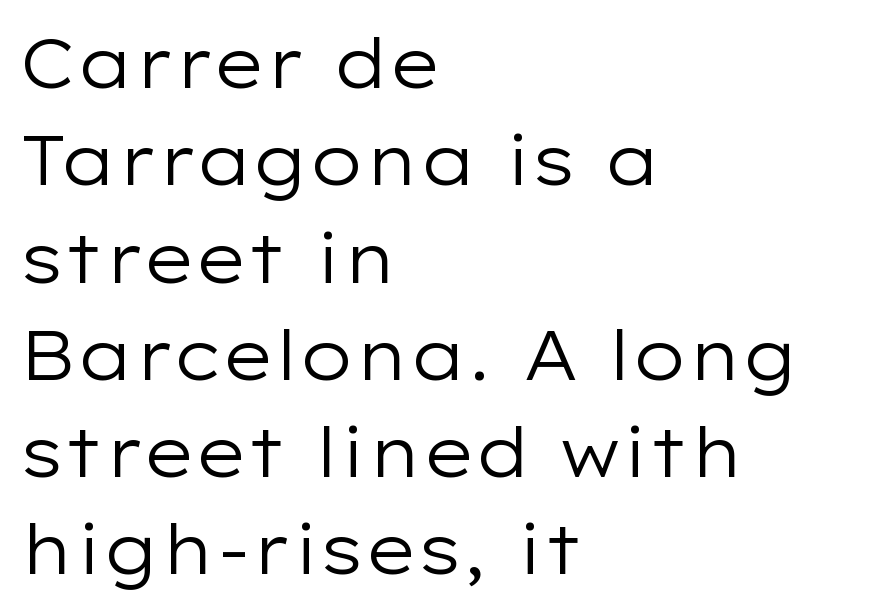
The image shows 69 px regular-weight, wide sans-serif type, upright; set left-aligned, normal line spacing (1.41x), normal letter spacing, not underlined; low stroke contrast and a medium x-height.
